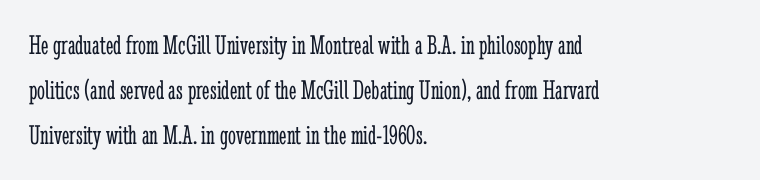
These lines were composed using upright roman letters. The glyphs in this specimen are seriffed. A bare baseline throughout the passage. Every row of glyphs begins at an identical x-position on the left. Heaviness? Minimal to ordinary, like unemphasized prose.
